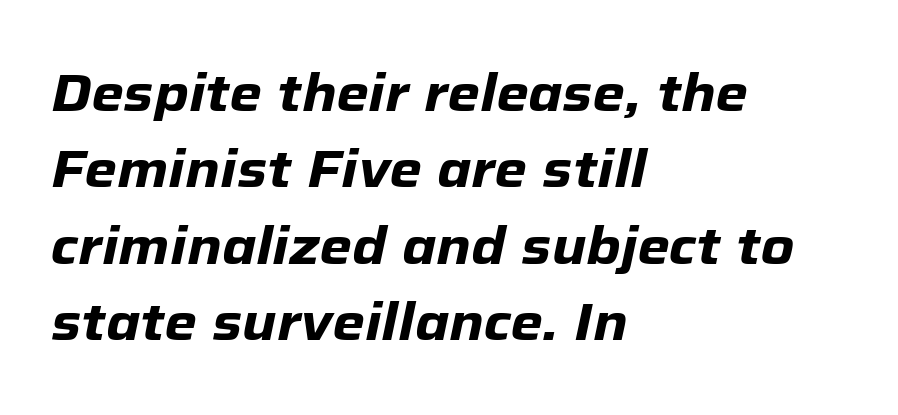
Regular leading. The space beneath each line is pristine and unruled. Think of a printed novel: that variable character pitch is what you see here. The passage is arranged the way most books set body copy — flush left. Pretty heavy lettering here — definitely bold.
